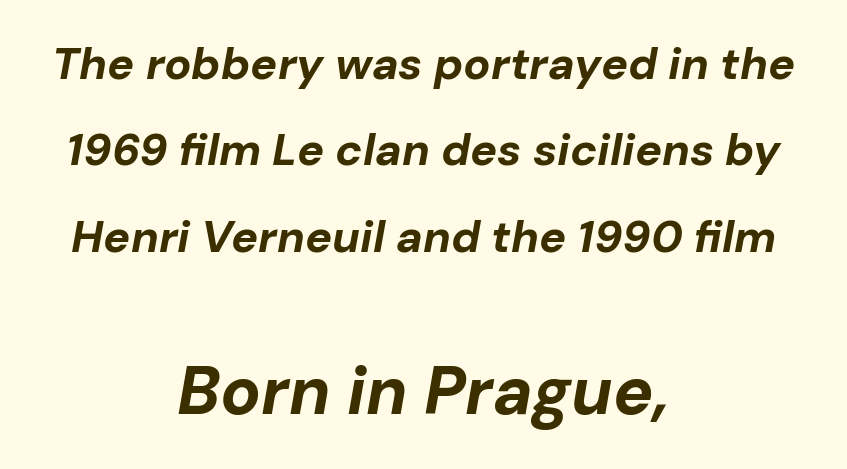
The area under the type is left untouched. Is the letter spacing exaggerated? No — it looks like the ordinary default. The passage shown leans; its letterforms are oblique. Is the type bold? Yes — the strokes are clearly thick and heavy. Which of the two is more prominent by size? The second, at the bottom. Character widths vary here, with narrow letters taking less room than wide ones.
